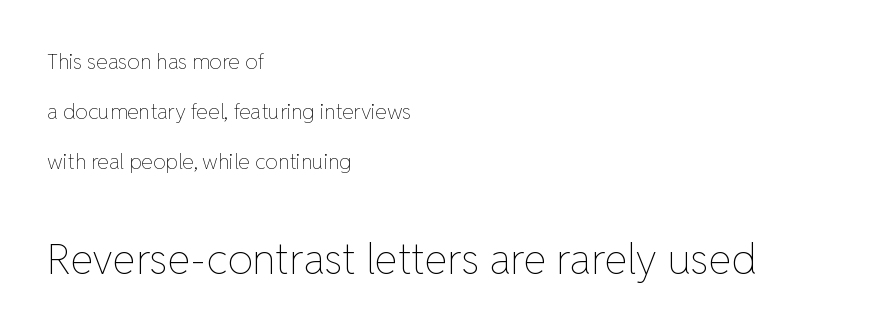
The image shows 42 px thin type, upright; set left-aligned, loose line spacing (2.38x), normal letter spacing, not underlined; the second (bottom) block is 2.0x larger; low stroke contrast and a medium x-height.
